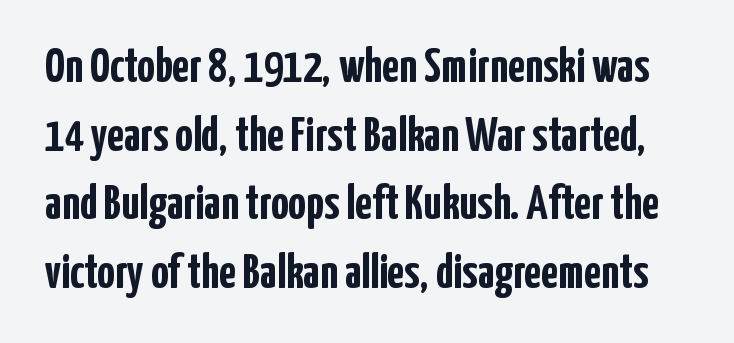
The image shows 49 px semibold, condensed sans-serif type, upright; set normal line spacing (1.4x), normal letter spacing, not underlined; low stroke contrast and a medium x-height.
